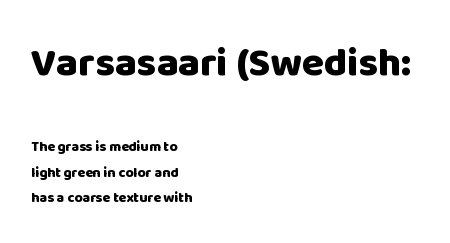
The image shows 40 px heavy sans-serif type, upright; set left-aligned, line spacing 1.81x, normal letter spacing, not underlined; the first (top) block is 2.86x larger; low stroke contrast and a large x-height.
